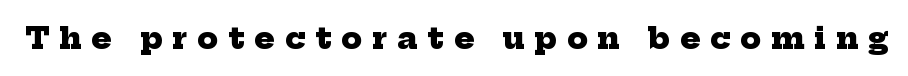
Tracking value appears strongly positive — letters spread wide. Spacing verdict: proportional, widths tailored to each character. Stroke terminals: seriffed. Only glyphs here, with clear space below each row.
